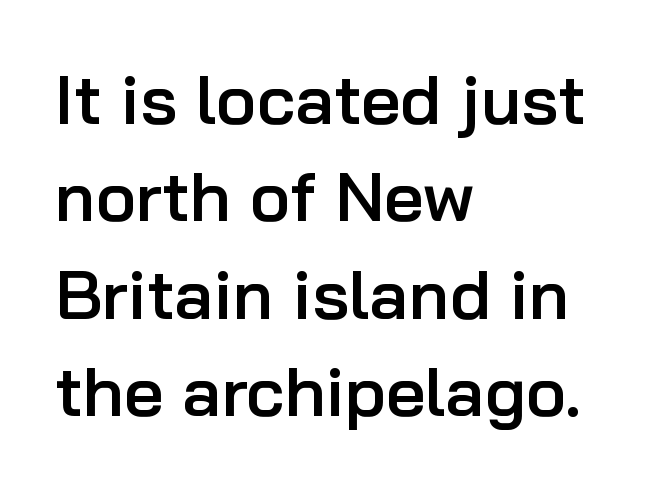
Q: Is the text bold? A: Semi-bold.
Q: Is the text italic (slanted)? A: No, it is upright.
Q: Is the typeface a serif or a sans-serif typeface? A: Sans-serif.
Q: Is the text underlined? A: No.
Q: How is the paragraph aligned? A: Left-aligned.
Q: Is the spacing between letters normal or unusually wide? A: Normal.
Q: Is the spacing between lines tight, normal or loose? A: Normal.
Q: Width (condensed, normal, or wide)? A: Normal.
Q: Stroke contrast? A: Low.
Q: x-height? A: Medium.
Q: Monospaced? A: No.
